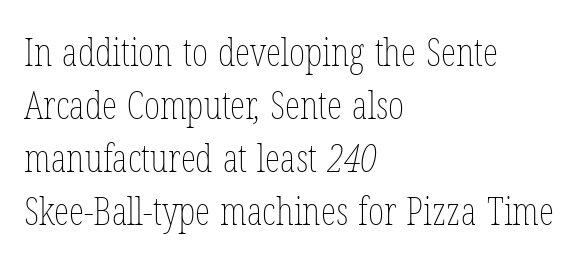
Note the varied advance widths — an 'i' is clearly narrower than an 'm'. No extra ink here — the face is not bold. Visually the block forms a straight wall on the left and a jagged coastline on the right. These lines sit exactly where default settings would place them.
